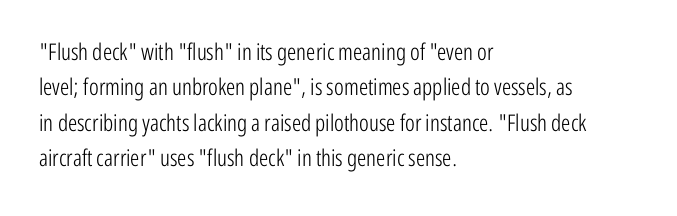
Q: Is the text bold? A: No.
Q: Is the text italic (slanted)? A: No, it is upright.
Q: Is the text underlined? A: No.
Q: How is the paragraph aligned? A: Left-aligned.
Q: Is the spacing between letters normal or unusually wide? A: Normal.
Q: Is the spacing between lines tight, normal or loose? A: Normal.
